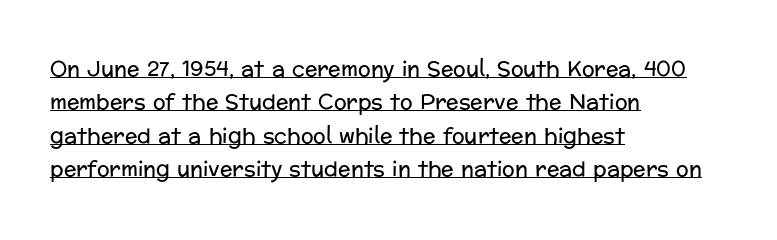
The image shows 21 px text type, upright; set left-aligned, normal line spacing (1.59x), normal letter spacing, underlined.
